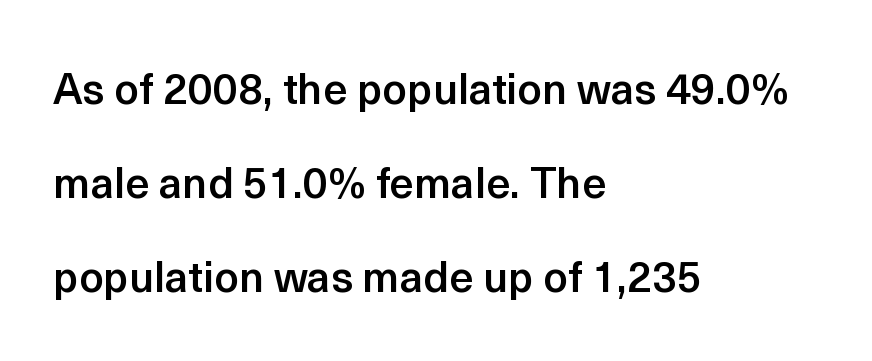
Observe the absence of serifs on each vertical stroke in this sample. Loosely led — the rows are spread out. A typesetter would mark this as roman, not italic. The strokes are fattened partway — semibold, not bold. Proportional: the letters do not fall into vertical columns.
